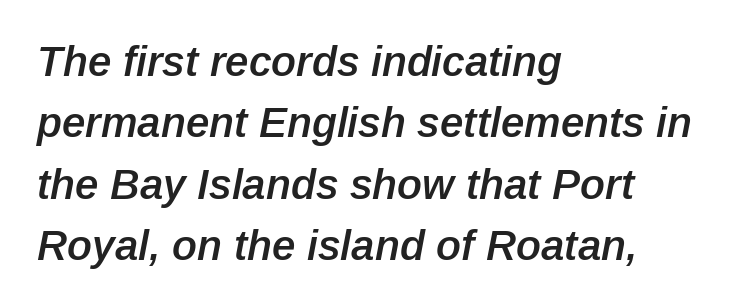
Q: Is the text bold? A: Semi-bold.
Q: Is the text italic (slanted)? A: Yes, it leans right by about 12 degrees.
Q: Is the text underlined? A: No.
Q: How is the paragraph aligned? A: Left-aligned.
Q: Is the spacing between letters normal or unusually wide? A: Normal.
Q: Is the spacing between lines tight, normal or loose? A: Normal.
Q: Width (condensed, normal, or wide)? A: Normal.
Q: Stroke contrast? A: Low.
Q: x-height? A: Medium.
Q: Monospaced? A: No.
